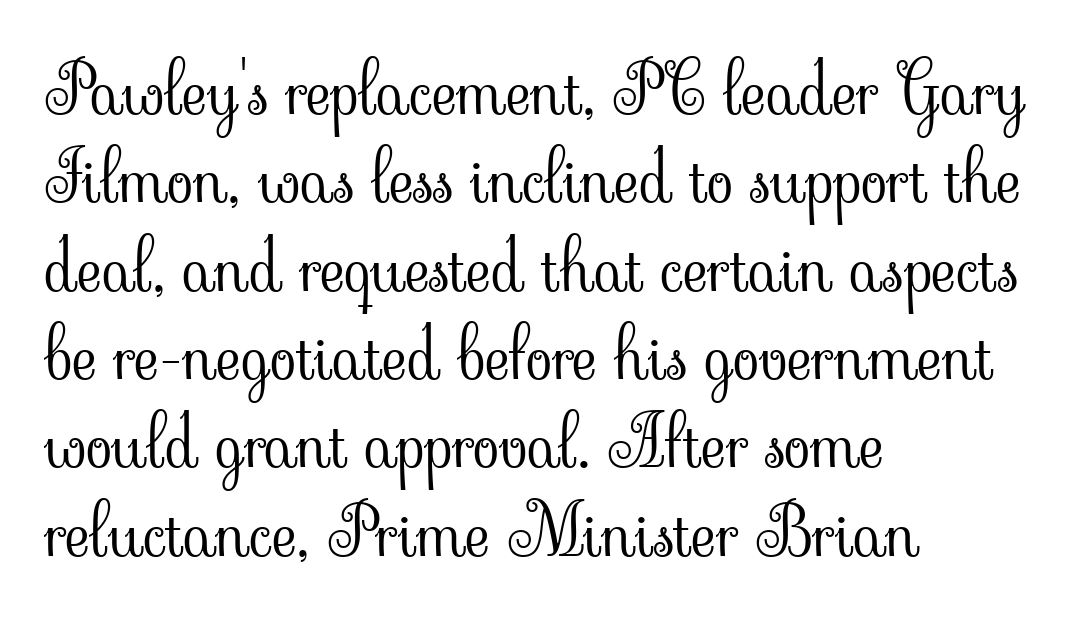
The image shows 69 px light serif type, upright; set left-aligned, normal line spacing (1.28x), normal letter spacing, not underlined; low stroke contrast and a small x-height.
